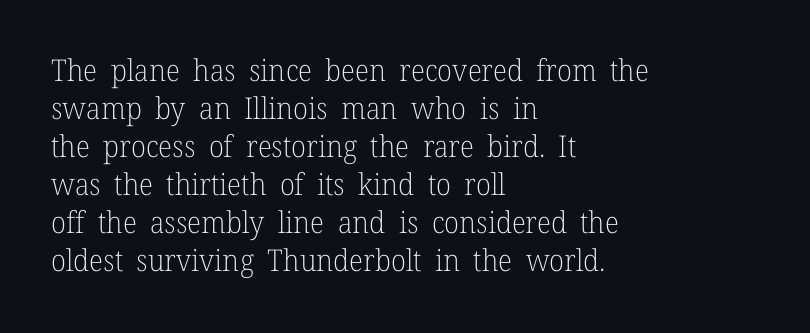
{"serif": "yes", "italic": "no", "bold": "no", "weight": "light", "width": "normal", "stroke_contrast": "low", "x_height": "medium", "monospaced": "no", "underline": "no", "align": "left", "line_spacing": "normal", "line_spacing_ratio": 1.27, "letter_spacing": "normal", "letter_spacing_em": 0.0, "glyph_px": 30}
